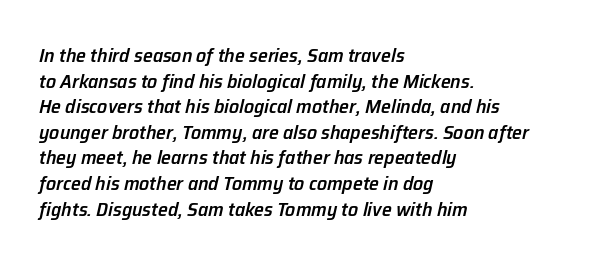
Slanted lettering throughout. Notice the strokes are somewhat thickened but not fully heavy: this is a semibold. Is there much room between lines? A standard amount, neither cramped nor airy. Visually the block forms a straight wall on the left and a jagged coastline on the right. Descender tails drop into unmarked territory.
